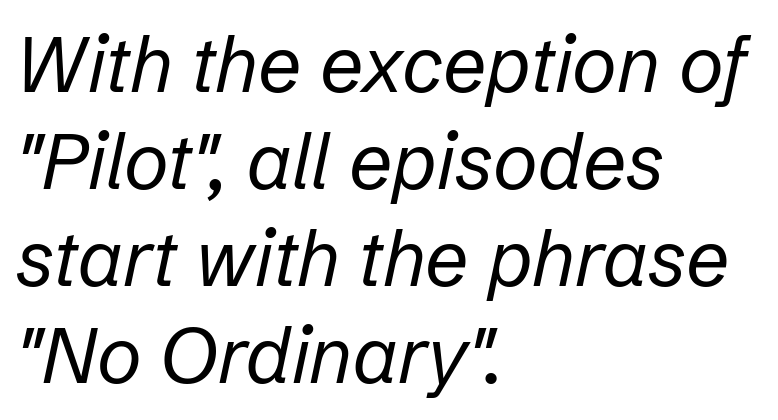
{"italic": "yes", "lean": "right", "slant_degrees": 12, "bold": "no", "weight": "regular", "width": "normal", "stroke_contrast": "low", "x_height": "medium", "monospaced": "no", "underline": "no", "align": "left", "line_spacing": "normal", "line_spacing_ratio": 1.26, "letter_spacing": "normal", "letter_spacing_em": 0.0, "glyph_px": 77}
